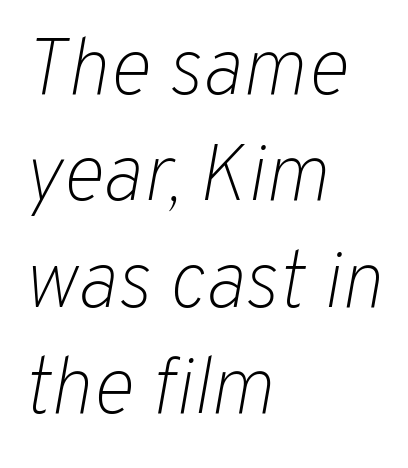
{"italic": "yes", "lean": "right", "slant_degrees": 10, "bold": "no", "weight": "light", "width": "normal", "stroke_contrast": "low", "x_height": "medium", "monospaced": "no", "underline": "no", "align": "left", "line_spacing": "normal", "line_spacing_ratio": 1.33, "letter_spacing": "normal", "letter_spacing_em": 0.0, "glyph_px": 80}
